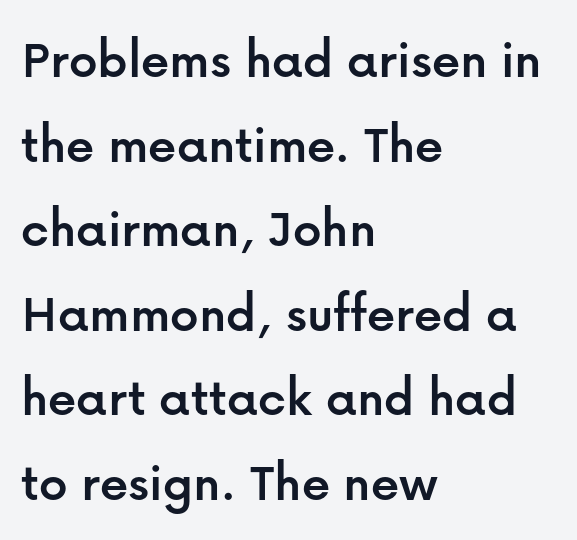
Q: Is the text italic (slanted)? A: No, it is upright.
Q: Is the typeface a serif or a sans-serif typeface? A: Sans-serif.
Q: Is the text underlined? A: No.
Q: How is the paragraph aligned? A: Left-aligned.
Q: Is the spacing between letters normal or unusually wide? A: Normal.
Q: Is the spacing between lines tight, normal or loose? A: Normal.
Q: Width (condensed, normal, or wide)? A: Normal.
Q: Stroke contrast? A: Low.
Q: x-height? A: Medium.
Q: Monospaced? A: No.
